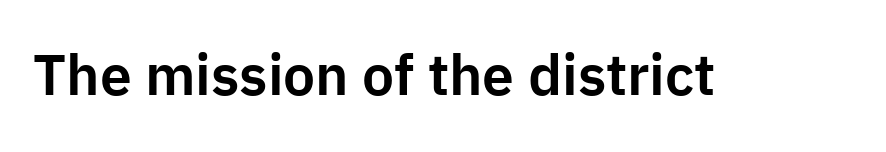
{"serif": "no", "italic": "no", "width": "normal", "stroke_contrast": "low", "x_height": "medium", "monospaced": "no", "underline": "no", "letter_spacing": "normal", "letter_spacing_em": 0.0, "glyph_px": 57}
